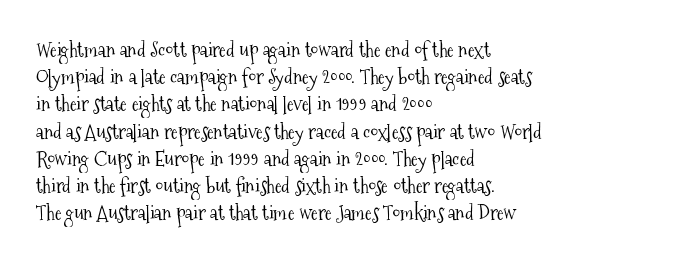
The text block is weighted toward the left margin, trailing off unevenly rightward. Summary of vertical rhythm: regular, with standard interline spacing. Spacing between characters is what you'd get straight out of the box. The letterforms sit at book weight or below.
